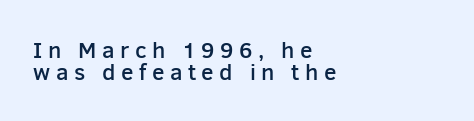
Q: Is the text bold? A: Semi-bold.
Q: Is the text italic (slanted)? A: No, it is upright.
Q: Is the text underlined? A: No.
Q: How is the paragraph aligned? A: Left-aligned.
Q: Is the spacing between letters normal or unusually wide? A: Unusually wide.
Q: Is the spacing between lines tight, normal or loose? A: Tight.
